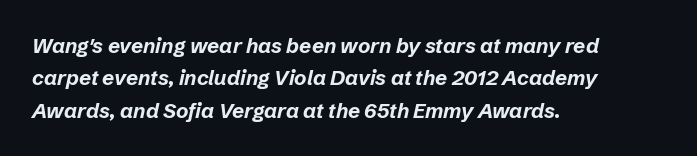
{"italic": "yes", "lean": "right", "slant_degrees": 12, "bold": "yes", "underline": "no", "align": "left", "line_spacing": "normal", "line_spacing_ratio": 1.54, "letter_spacing": "normal", "letter_spacing_em": 0.0, "glyph_px": 21}
